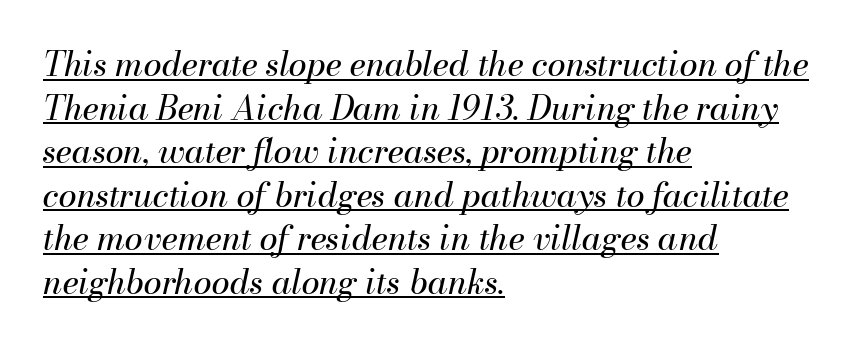
{"italic": "yes", "lean": "right", "slant_degrees": 13, "bold": "no", "weight": "regular", "width": "normal", "stroke_contrast": "medium", "x_height": "small", "monospaced": "no", "underline": "yes", "align": "left", "line_spacing": "normal", "line_spacing_ratio": 1.32, "letter_spacing": "normal", "letter_spacing_em": 0.0, "glyph_px": 33}
